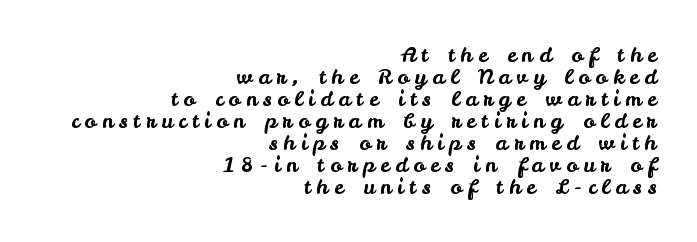
{"underline": "no", "align": "right", "line_spacing": "tight", "line_spacing_ratio": 1.05, "letter_spacing": "wide", "letter_spacing_em": 0.28, "glyph_px": 21}
